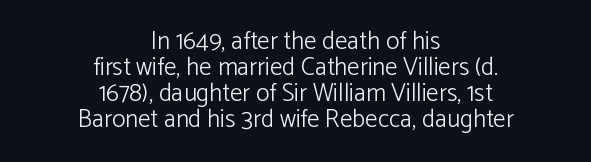
{"italic": "no", "bold": "no", "underline": "no", "align": "center", "line_spacing": "tight", "line_spacing_ratio": 1.04, "letter_spacing": "normal", "letter_spacing_em": 0.0, "glyph_px": 25}
